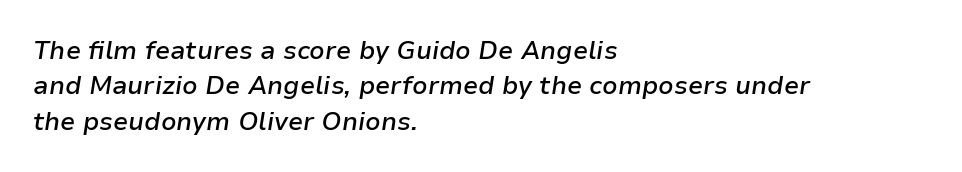
The setting favours the left margin, as ordinary paragraphs usually do. Anything drawn beneath the words? Only blank space. Is the letter spacing exaggerated? No — it looks like the ordinary default. The leading is moderate, giving the passage an even texture.
